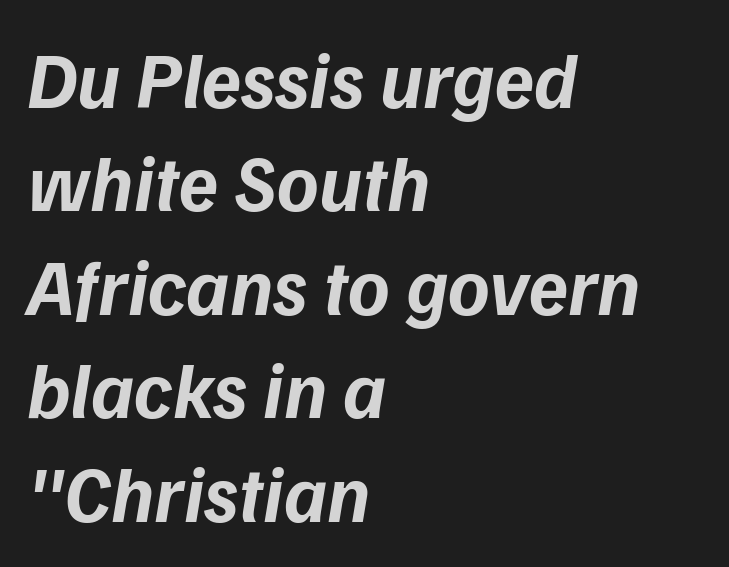
Q: Is the text bold? A: Yes.
Q: Is the typeface a serif or a sans-serif typeface? A: Sans-serif.
Q: Is the text underlined? A: No.
Q: How is the paragraph aligned? A: Left-aligned.
Q: Is the spacing between letters normal or unusually wide? A: Normal.
Q: Is the spacing between lines tight, normal or loose? A: Normal.
Q: Width (condensed, normal, or wide)? A: Normal.
Q: Stroke contrast? A: Low.
Q: x-height? A: Medium.
Q: Monospaced? A: No.
